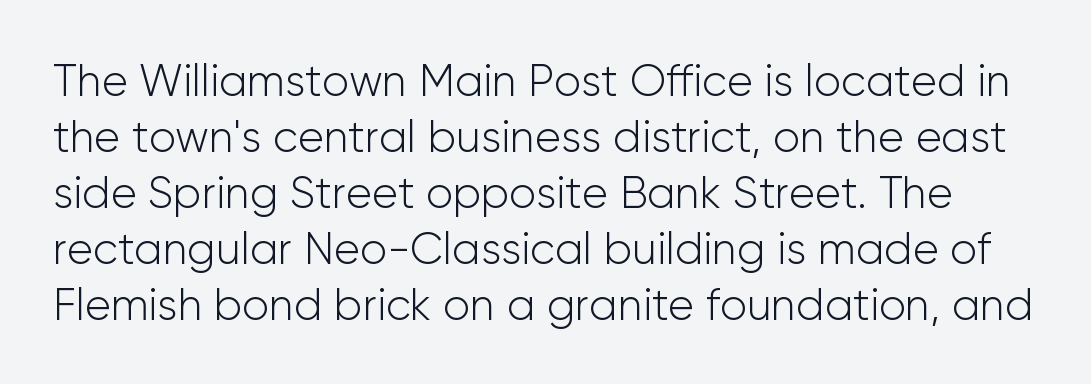
{"serif": "no", "italic": "no", "bold": "no", "weight": "light", "width": "normal", "stroke_contrast": "low", "x_height": "medium", "monospaced": "no", "underline": "no", "line_spacing": "normal", "line_spacing_ratio": 1.27, "letter_spacing": "normal", "letter_spacing_em": 0.0, "glyph_px": 44}
